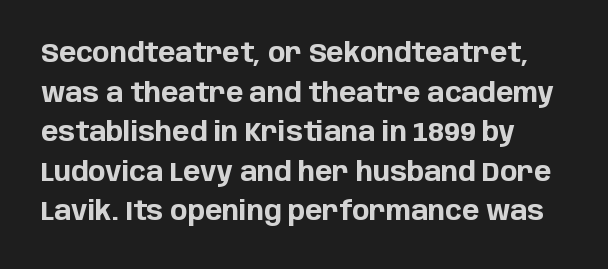
The image shows 26 px bold type, upright; set normal line spacing (1.52x), normal letter spacing, not underlined.
